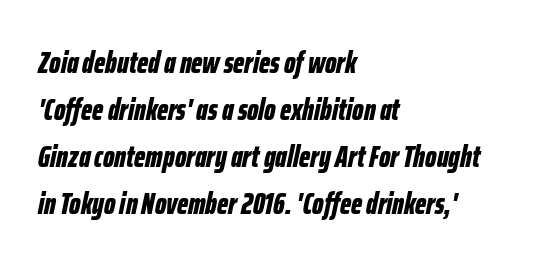
The typesetter chose a ragged-right arrangement here. The specimen reads as italic at a glance. Descenders hang freely into open space. The face used here is rendered with its standard letterfit.
